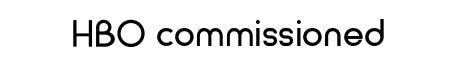
{"serif": "no", "italic": "no", "bold": "no", "weight": "regular", "width": "normal", "stroke_contrast": "low", "x_height": "medium", "monospaced": "no", "underline": "no", "letter_spacing": "normal", "letter_spacing_em": 0.0, "glyph_px": 38}
